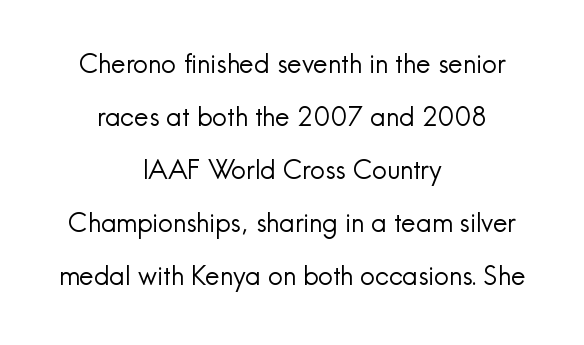
Descenders hang freely into open space. Horizontal alignment here is central, giving a formal, balanced look. Upright lettering throughout. Reading down the column, the eye jumps a long way to each next line.
